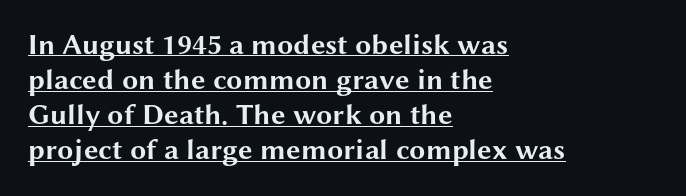
The image shows 29 px bold, wide sans-serif type, upright; set left-aligned, line spacing 1.21x, normal letter spacing, underlined; medium stroke contrast and a medium x-height.
